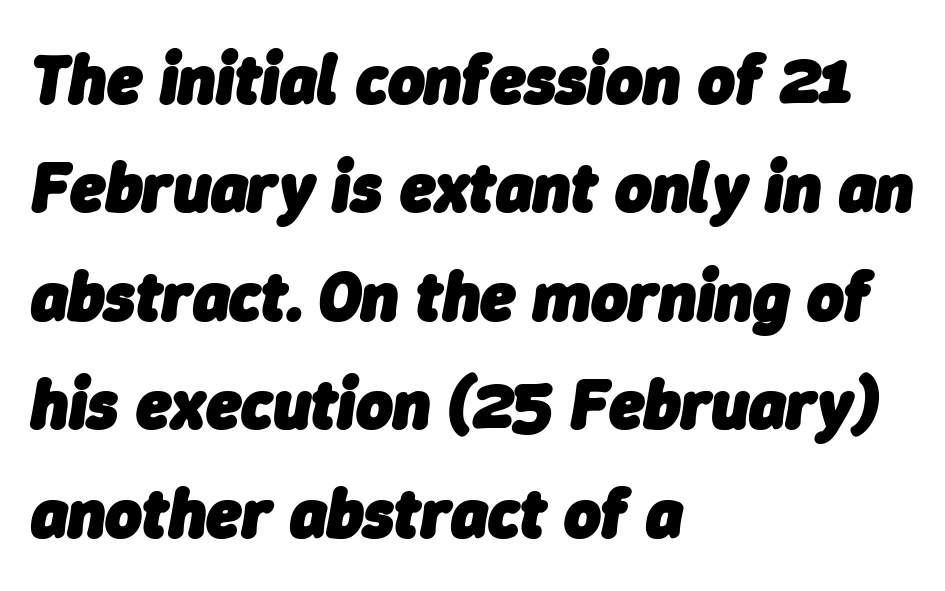
{"italic": "yes", "lean": "right", "slant_degrees": 9, "bold": "yes", "weight": "heavy", "width": "normal", "stroke_contrast": "low", "x_height": "medium", "monospaced": "no", "underline": "no", "align": "left", "line_spacing": "normal", "line_spacing_ratio": 1.55, "letter_spacing": "normal", "letter_spacing_em": 0.0, "glyph_px": 70}
